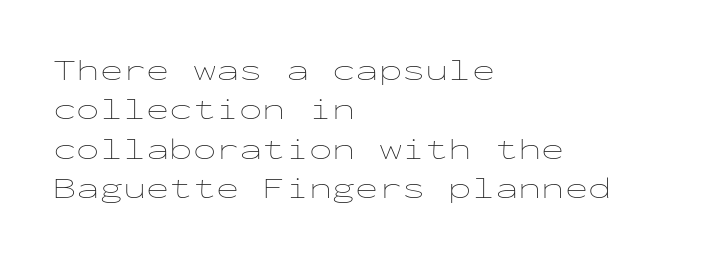
{"italic": "no", "bold": "no", "weight": "thin", "width": "wide", "stroke_contrast": "low", "x_height": "medium", "monospaced": "yes", "underline": "no", "align": "left", "line_spacing": "normal", "line_spacing_ratio": 1.27, "letter_spacing": "normal", "letter_spacing_em": 0.0, "glyph_px": 31}
